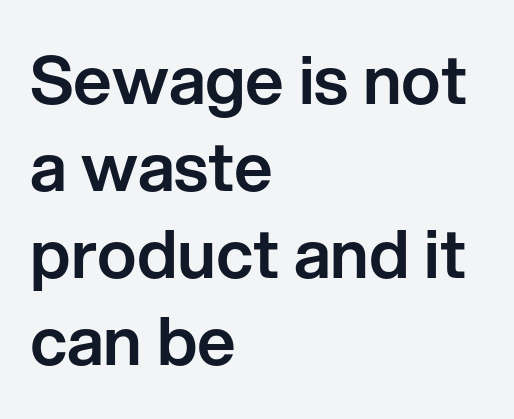
Look at the tracking — it's just the regular setting, nothing added. The space beneath each line is pristine and unruled. Notice how the passage keeps a crisp vertical edge on the left only. This block has exactly the height ordinary leading produces. The passage shown is typeset with a sans-serif family. This is roman type, the default non-slanted kind.
